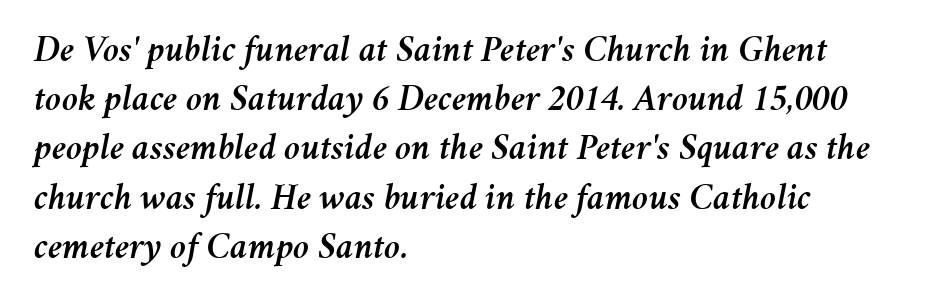
The image shows 37 px text type, italic (leaning right); set left-aligned, normal line spacing (1.33x), normal letter spacing, not underlined; medium stroke contrast and a medium x-height.
